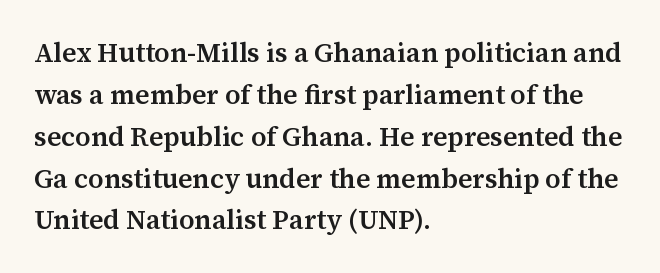
Has an underline been added? It has not. Look at the stroke-to-counter ratio: somewhat heavy, a semibold. Style check: upright. The letterforms sit shoulder to shoulder at normal distance. The paragraph has a hard left edge and a soft right edge.
